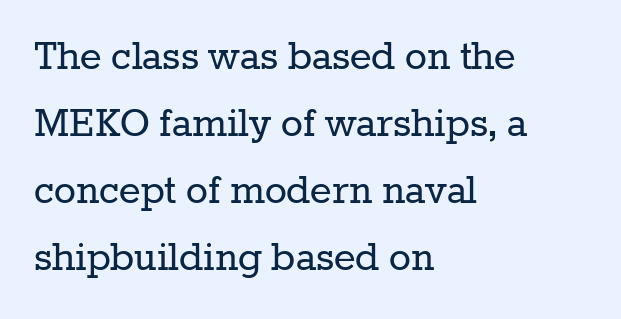
Q: Is the text bold? A: No.
Q: Is the text italic (slanted)? A: No, it is upright.
Q: Is the typeface a serif or a sans-serif typeface? A: Serif.
Q: Is the text underlined? A: No.
Q: How is the paragraph aligned? A: Left-aligned.
Q: Is the spacing between letters normal or unusually wide? A: Normal.
Q: Is the spacing between lines tight, normal or loose? A: Normal.
Q: Width (condensed, normal, or wide)? A: Normal.
Q: Stroke contrast? A: Low.
Q: x-height? A: Medium.
Q: Monospaced? A: No.
